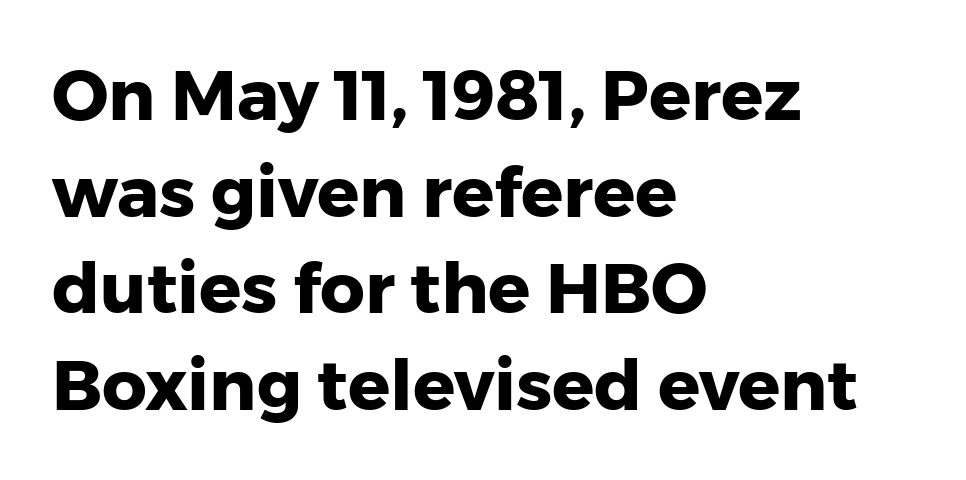
The image shows 70 px heavy sans-serif type, upright; set left-aligned, normal line spacing (1.38x), normal letter spacing, not underlined; low stroke contrast and a medium x-height.
